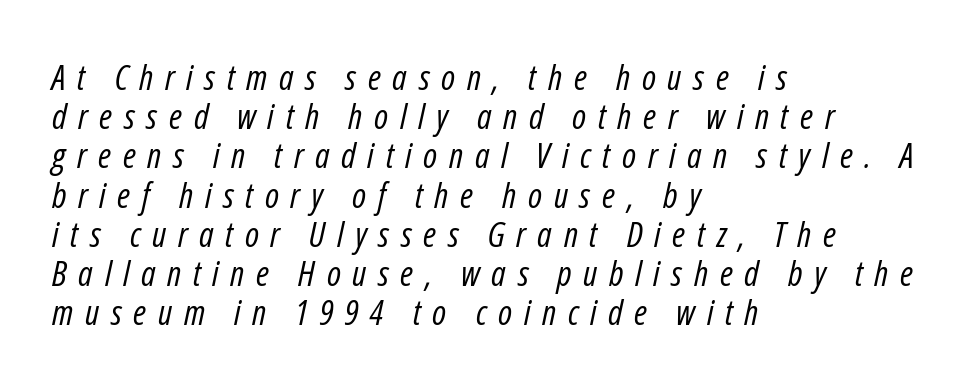
{"italic": "yes", "lean": "right", "slant_degrees": 12, "bold": "no", "weight": "regular", "width": "condensed", "stroke_contrast": "low", "x_height": "medium", "monospaced": "no", "underline": "no", "align": "left", "line_spacing": "tight", "line_spacing_ratio": 1.12, "letter_spacing": "wide", "letter_spacing_em": 0.33, "glyph_px": 35}
